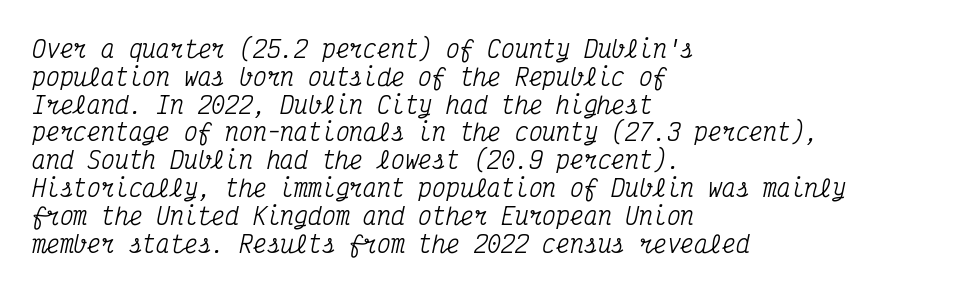
The image shows 23 px text type, italic (leaning right); set left-aligned, line spacing 1.21x, normal letter spacing, not underlined.
